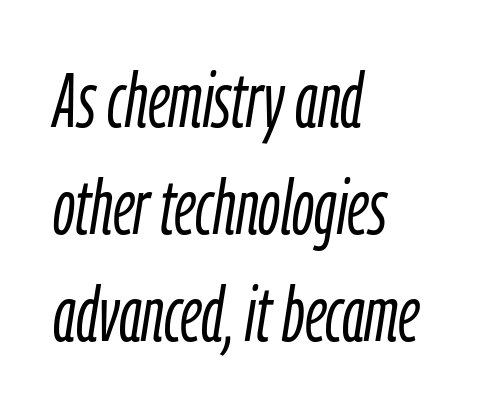
The image shows 76 px light, condensed type, italic (leaning right); set left-aligned, normal line spacing (1.41x), normal letter spacing, not underlined; low stroke contrast and a medium x-height.
